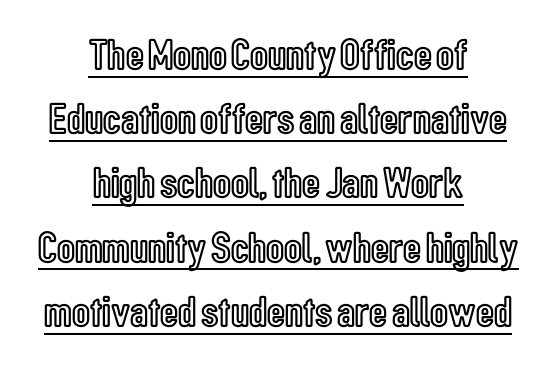
The image shows 44 px condensed type, upright; set centered, normal line spacing (1.46x), normal letter spacing, underlined; a medium x-height.
